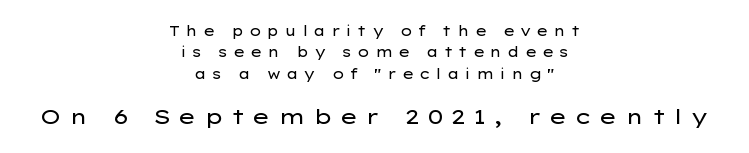
Q: Is the text bold? A: No.
Q: Is the text italic (slanted)? A: No, it is upright.
Q: Is the text underlined? A: No.
Q: How is the paragraph aligned? A: Centered.
Q: Is the spacing between letters normal or unusually wide? A: Unusually wide.
Q: Is the spacing between lines tight, normal or loose? A: Normal.
Q: Which block of text is set in a larger size, the first (top) or the second (bottom)? A: The second (bottom) one.
